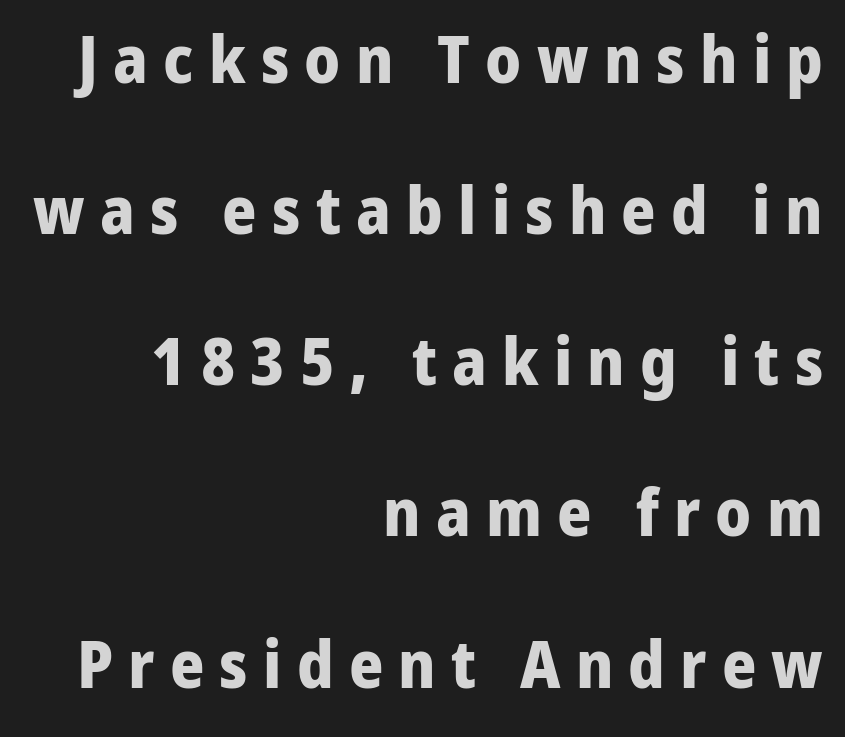
The image shows 66 px bold sans-serif type, upright; set right-aligned, loose line spacing (2.29x), unusually wide letter spacing (+0.23 em), not underlined; low stroke contrast and a medium x-height.
